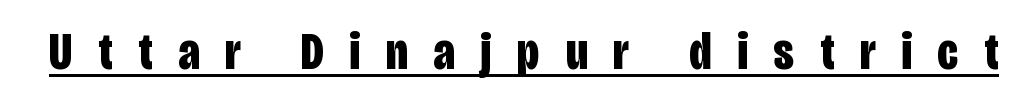
Proportional: the letters do not fall into vertical columns. Emphasis by weight is at full strength: bold. Vertical strokes here are truly vertical. Every word sits above its own underline. You could only call the tracking loose — the letters float apart. Examine the stroke ends and you'll find no serifs.
